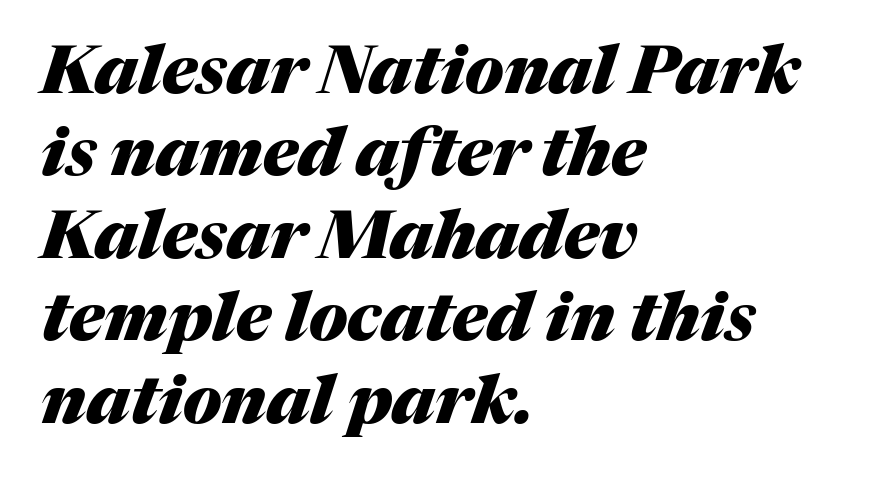
The image shows 67 px heavy type, italic (leaning right); set left-aligned, line spacing 1.23x, normal letter spacing, not underlined; medium stroke contrast and a medium x-height.
